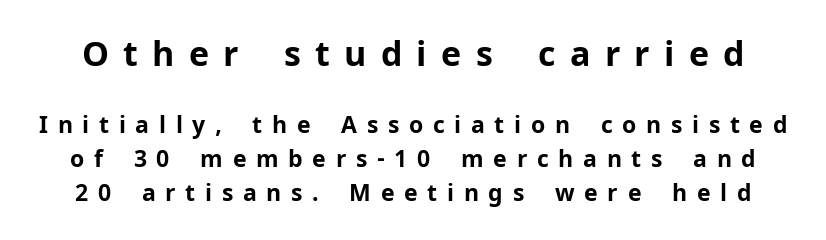
Q: Is the text bold? A: Yes.
Q: Is the text italic (slanted)? A: No, it is upright.
Q: Is the typeface a serif or a sans-serif typeface? A: Sans-serif.
Q: Is the text underlined? A: No.
Q: Is the spacing between letters normal or unusually wide? A: Unusually wide.
Q: Is the spacing between lines tight, normal or loose? A: Normal.
Q: Which block of text is set in a larger size, the first (top) or the second (bottom)? A: The first (top) one.
Q: Width (condensed, normal, or wide)? A: Normal.
Q: Stroke contrast? A: Low.
Q: x-height? A: Medium.
Q: Monospaced? A: No.
